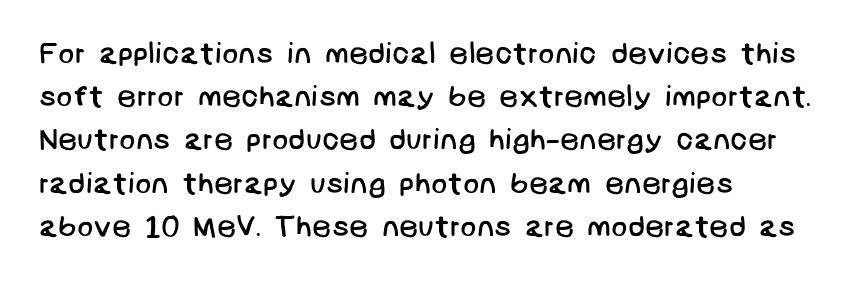
Words float on clear page, feet unadorned. On a weight scale, this lands at 450 or below. Leading: standard. Between one letter and the next there's only the usual sliver of space. The passage is arranged the way most books set body copy — flush left.
